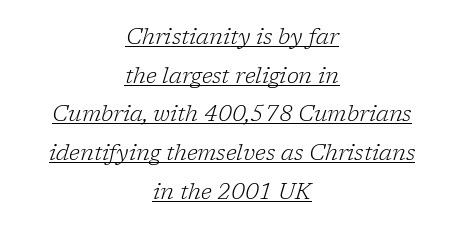
The image shows 22 px text type, italic (leaning right); set centered, line spacing 1.76x, normal letter spacing, underlined.
